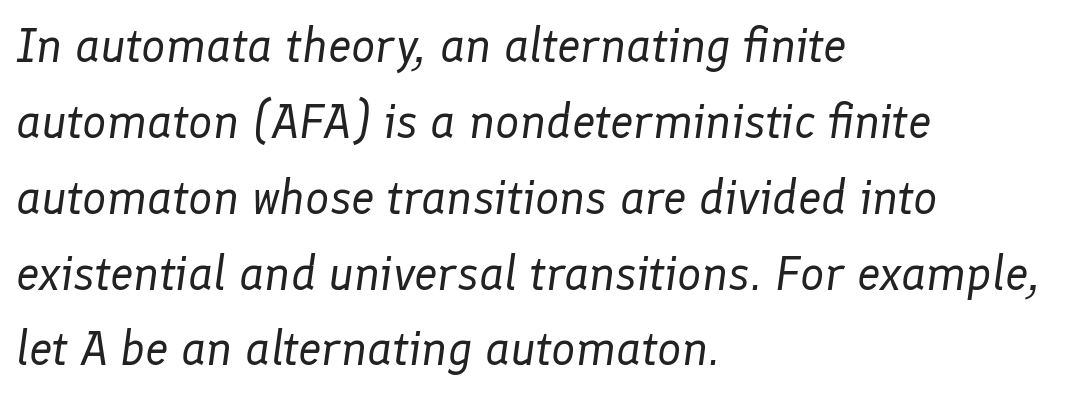
{"italic": "yes", "lean": "right", "slant_degrees": 8, "bold": "no", "weight": "regular", "width": "normal", "stroke_contrast": "low", "x_height": "medium", "monospaced": "no", "underline": "no", "align": "left", "line_spacing": "normal", "line_spacing_ratio": 1.58, "letter_spacing": "normal", "letter_spacing_em": 0.0, "glyph_px": 48}
